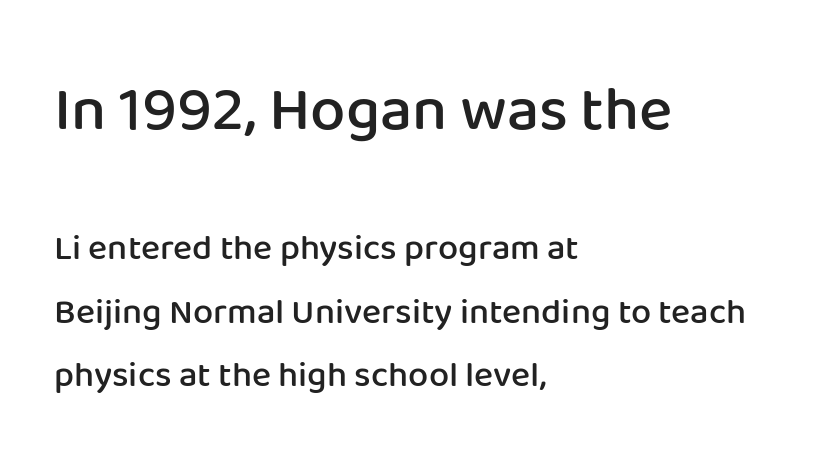
The image shows 63 px semibold sans-serif type, upright; set left-aligned, line spacing 1.77x, normal letter spacing, not underlined; the first (top) block is 1.75x larger; low stroke contrast and a medium x-height.
